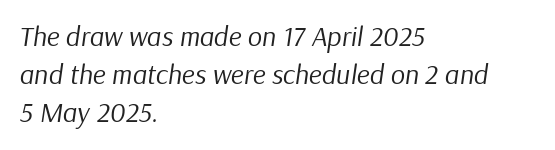
Q: Is the text bold? A: No.
Q: Is the text italic (slanted)? A: Yes, it leans right by about 9 degrees.
Q: Is the text underlined? A: No.
Q: How is the paragraph aligned? A: Left-aligned.
Q: Is the spacing between letters normal or unusually wide? A: Normal.
Q: Is the spacing between lines tight, normal or loose? A: Normal.
Q: Width (condensed, normal, or wide)? A: Normal.
Q: Stroke contrast? A: Low.
Q: x-height? A: Medium.
Q: Monospaced? A: No.
